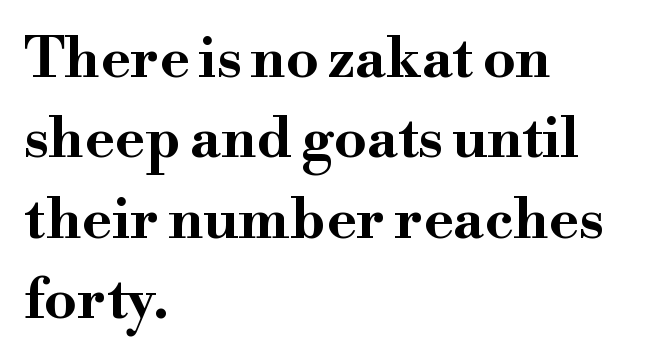
Q: Is the text bold? A: Yes.
Q: Is the text italic (slanted)? A: No, it is upright.
Q: Is the typeface a serif or a sans-serif typeface? A: Serif.
Q: Is the text underlined? A: No.
Q: How is the paragraph aligned? A: Left-aligned.
Q: Is the spacing between letters normal or unusually wide? A: Normal.
Q: Is the spacing between lines tight, normal or loose? A: Normal.
Q: Width (condensed, normal, or wide)? A: Wide.
Q: Stroke contrast? A: High.
Q: x-height? A: Small.
Q: Monospaced? A: No.
